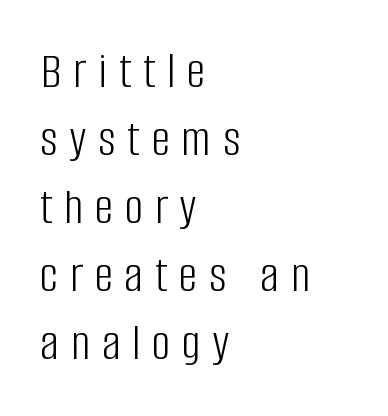
The image shows 52 px light, condensed sans-serif type, upright; set left-aligned, normal line spacing (1.31x), unusually wide letter spacing (+0.23 em), not underlined; low stroke contrast and a large x-height.
